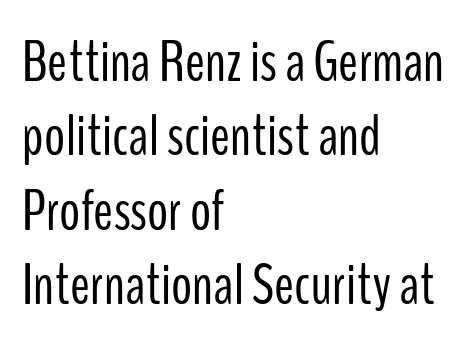
The image shows 59 px light, condensed sans-serif type, upright; set left-aligned, normal line spacing (1.26x), normal letter spacing, not underlined; low stroke contrast and a medium x-height.
